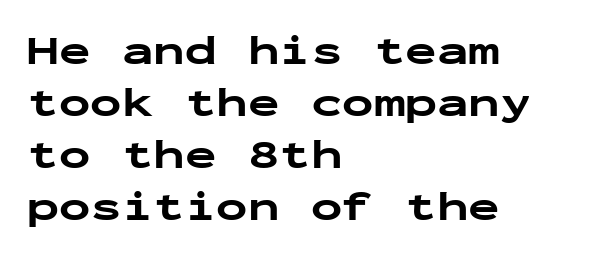
The face used here has the dense, thick strokes of a bold. Nothing sits at the stroke ends, so this counts as sans-serif. Glyph-to-glyph distance matches everyday printed text. Only glyphs here, with clear space below each row. You could count columns in this text — the font is strictly monospaced. A student would call this left alignment; a typographer would say flush left, rag right.
